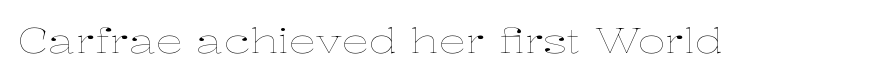
Q: Is the text bold? A: No.
Q: Is the text italic (slanted)? A: No, it is upright.
Q: Is the text underlined? A: No.
Q: Is the spacing between letters normal or unusually wide? A: Normal.
Q: Width (condensed, normal, or wide)? A: Wide.
Q: Stroke contrast? A: Low.
Q: x-height? A: Medium.
Q: Monospaced? A: No.
